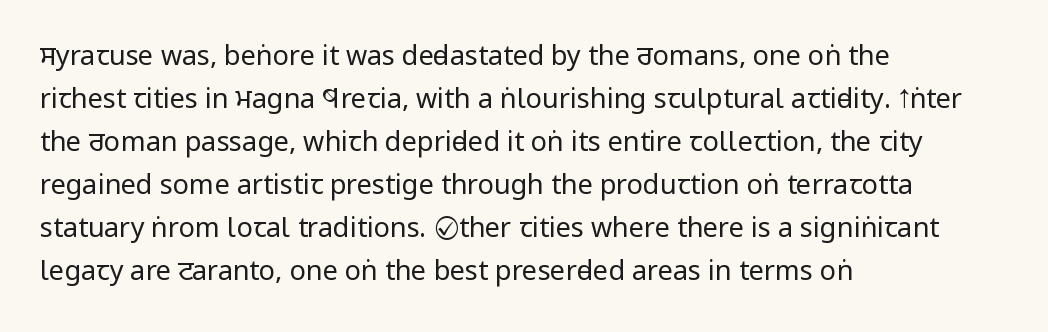
Line beginnings align vertically; line endings do not. Quick note: not italic, upright. No chunkiness to these letters — they're not bold. Default kerning and tracking; the words read as compact shapes.
